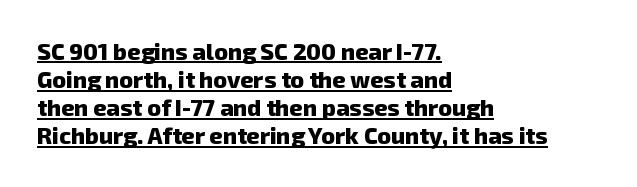
Layout note: lines flush left. Characters follow at the spacing the type designer built in. The font is running at its bold setting. Underlining? Definitely there.
